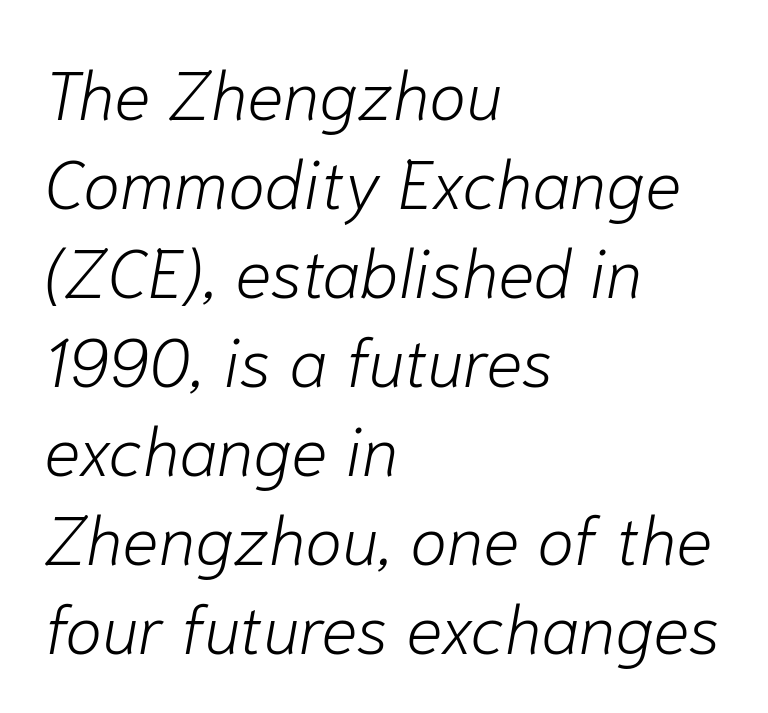
Q: Is the text bold? A: No.
Q: Is the text italic (slanted)? A: Yes, it leans right by about 10 degrees.
Q: Is the text underlined? A: No.
Q: How is the paragraph aligned? A: Left-aligned.
Q: Is the spacing between letters normal or unusually wide? A: Normal.
Q: Is the spacing between lines tight, normal or loose? A: Normal.
Q: Width (condensed, normal, or wide)? A: Normal.
Q: Stroke contrast? A: Low.
Q: x-height? A: Medium.
Q: Monospaced? A: No.
